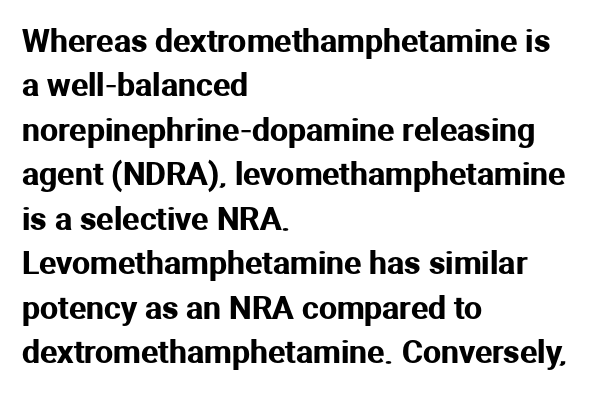
{"serif": "no", "italic": "no", "width": "normal", "stroke_contrast": "medium", "x_height": "medium", "monospaced": "no", "underline": "no", "align": "left", "line_spacing": "normal", "line_spacing_ratio": 1.39, "letter_spacing": "normal", "letter_spacing_em": 0.0, "glyph_px": 32}
